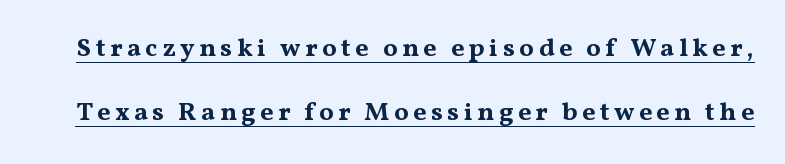
The image shows 26 px bold type, upright; set loose line spacing (2.48x), underlined.
